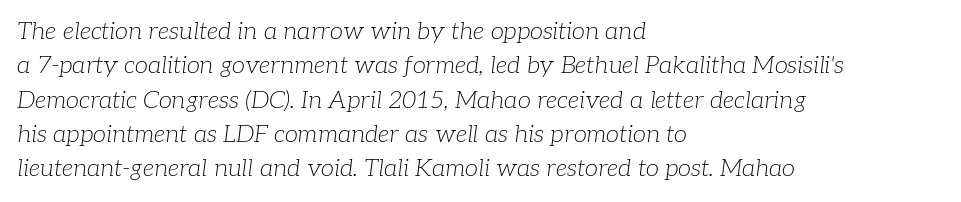
The specimen reads as italic at a glance. What's the leading like? Ordinary, nothing unusual. Is the stroke heavy? The answer is a plain regular-or-lighter. Type without underlining. How are the letters spaced? Ordinarily, with no added tracking. Short and long lines alike share a common starting point at left.
